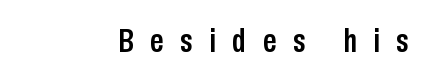
Q: Is the text italic (slanted)? A: No, it is upright.
Q: Is the typeface a serif or a sans-serif typeface? A: Sans-serif.
Q: Is the text underlined? A: No.
Q: Is the spacing between letters normal or unusually wide? A: Unusually wide.
Q: Width (condensed, normal, or wide)? A: Condensed.
Q: Stroke contrast? A: Low.
Q: x-height? A: Medium.
Q: Monospaced? A: No.
